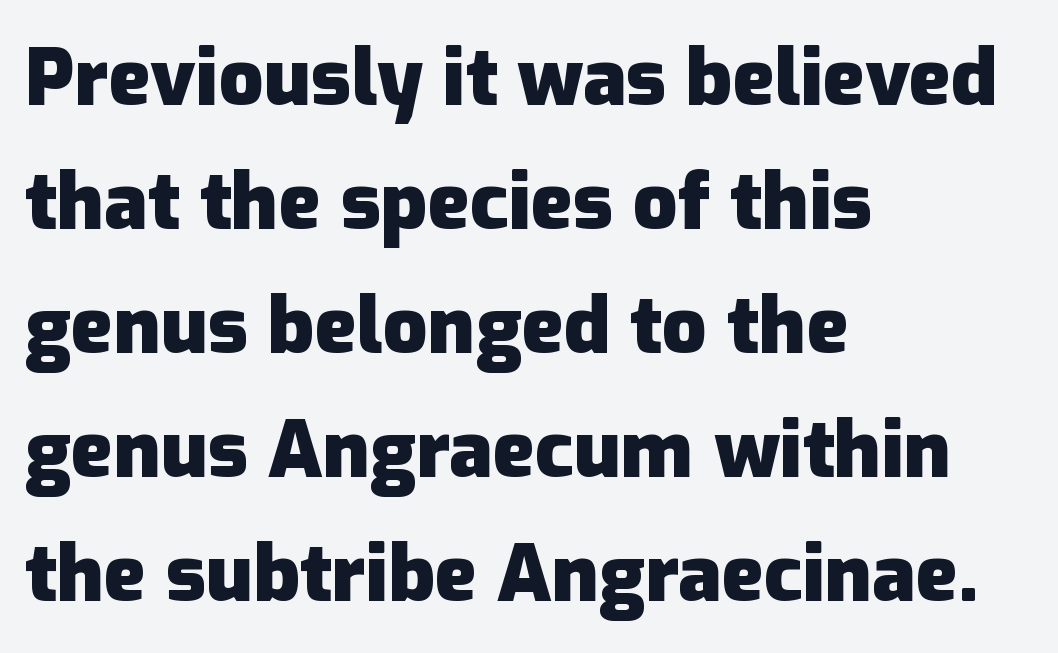
The image shows 79 px heavy sans-serif type, upright; set left-aligned, normal line spacing (1.57x), normal letter spacing, not underlined; low stroke contrast and a medium x-height.
